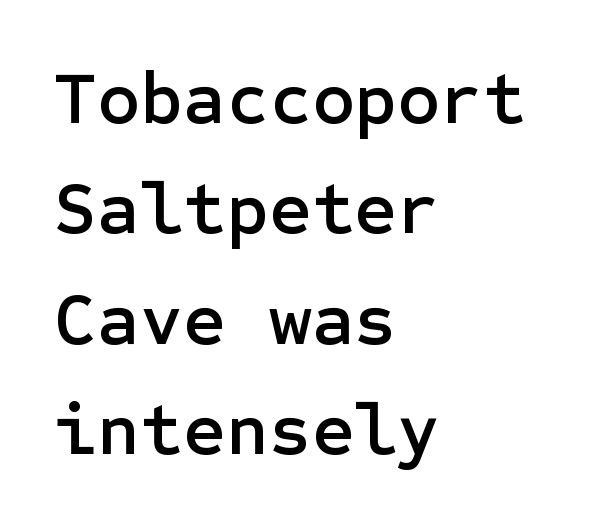
The image shows 74 px sans-serif type, upright; set left-aligned, normal line spacing (1.49x), normal letter spacing, not underlined; low stroke contrast and a medium x-height.
